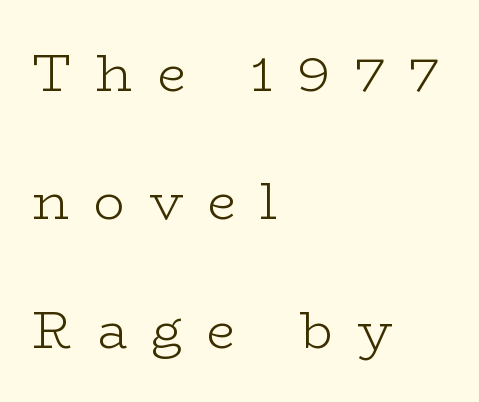
{"serif": "yes", "italic": "no", "bold": "no", "weight": "light", "width": "wide", "stroke_contrast": "low", "x_height": "medium", "monospaced": "no", "underline": "no", "align": "left", "line_spacing": "loose", "line_spacing_ratio": 2.47, "letter_spacing": "wide", "letter_spacing_em": 0.47, "glyph_px": 52}
